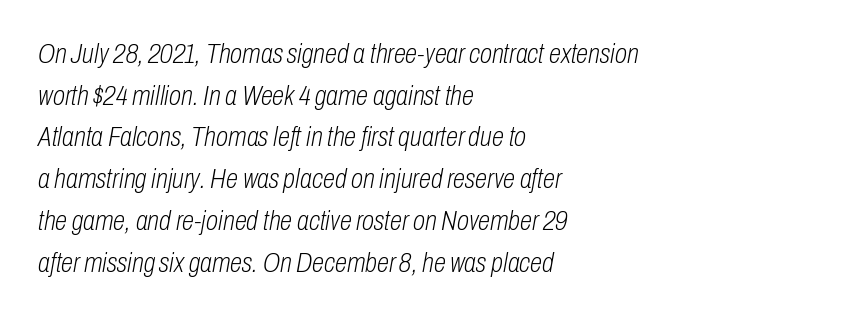
Is the type slanted? Yes — the strokes lean at a clear angle. Do the characters align in a grid? No, the font is proportional. The paragraph shown leans on its left margin. Students, observe: this is what conventionally led text looks like. The baseline area is clear.
